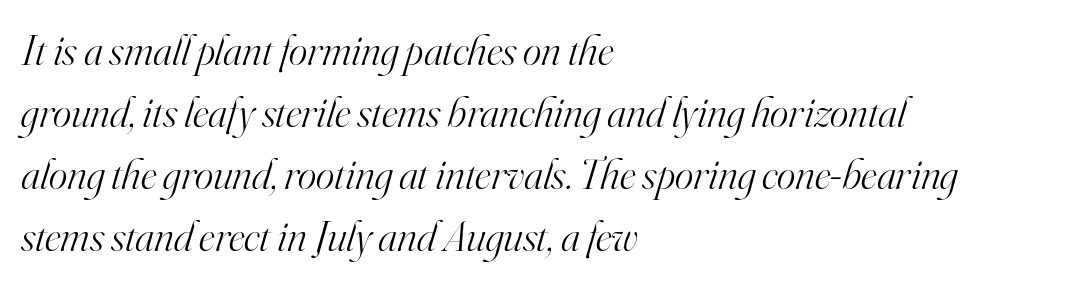
{"serif": "yes", "italic": "yes", "lean": "right", "slant_degrees": 16, "bold": "no", "weight": "light", "width": "normal", "stroke_contrast": "high", "x_height": "small", "monospaced": "no", "underline": "no", "align": "left", "line_spacing": "normal", "line_spacing_ratio": 1.41, "letter_spacing": "normal", "letter_spacing_em": 0.0, "glyph_px": 44}
